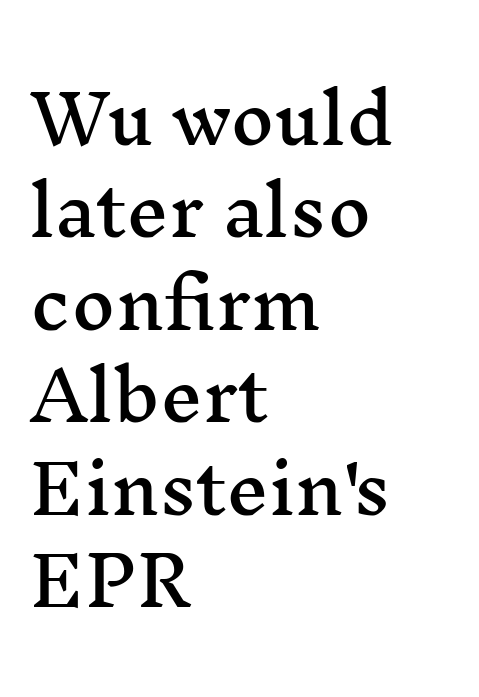
The image shows 67 px wide serif type, upright; set left-aligned, normal line spacing (1.38x), normal letter spacing, not underlined; medium stroke contrast and a medium x-height.
